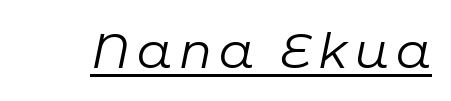
{"italic": "yes", "lean": "right", "slant_degrees": 11, "bold": "no", "weight": "regular", "width": "normal", "stroke_contrast": "low", "x_height": "medium", "monospaced": "no", "underline": "yes", "glyph_px": 49}
